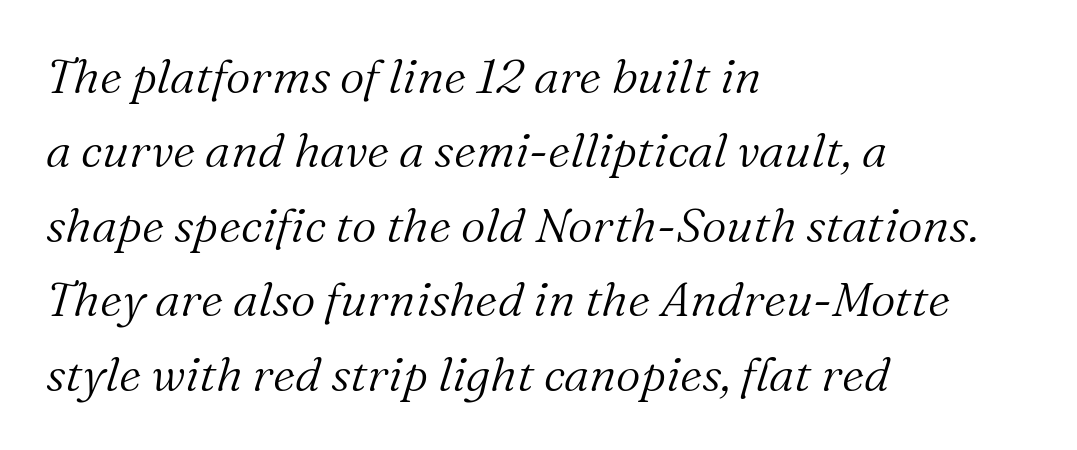
In terms of posture, this sample is oblique. Line beginnings align vertically; line endings do not. Varying glyph widths throughout — classic text-font behaviour. The cut favours lightness, reaching ordinary text weight at its darkest. Clear beneath every line of the passage.
